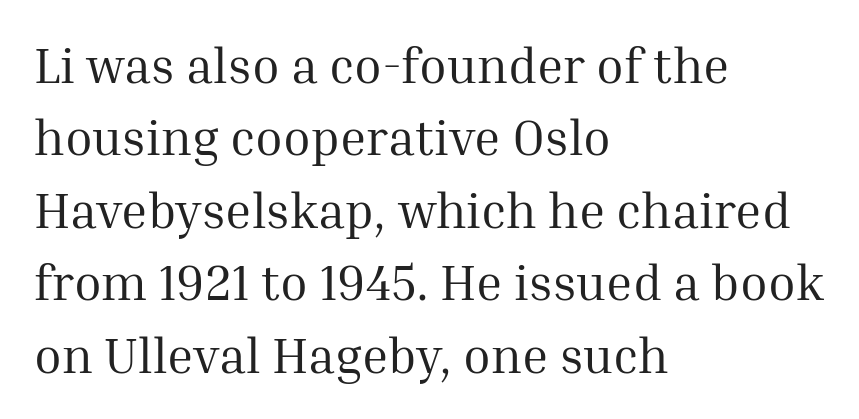
The image shows 50 px regular-weight serif type, upright; set left-aligned, normal line spacing (1.45x), normal letter spacing, not underlined; medium stroke contrast and a medium x-height.
